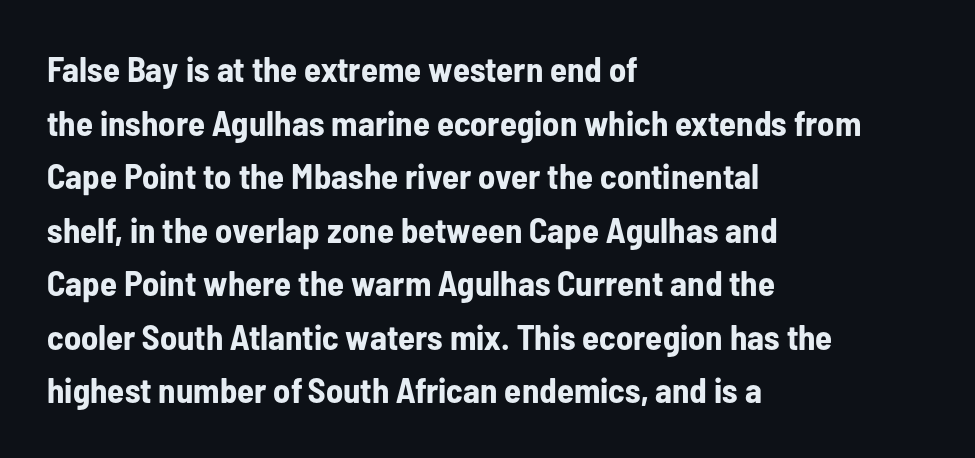
{"serif": "no", "italic": "no", "bold": "yes", "weight": "bold", "width": "condensed", "stroke_contrast": "low", "x_height": "medium", "monospaced": "no", "underline": "no", "align": "left", "line_spacing": "normal", "line_spacing_ratio": 1.53, "letter_spacing": "normal", "letter_spacing_em": 0.0, "glyph_px": 35}
